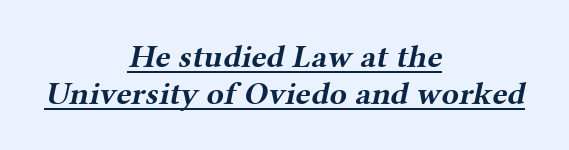
The image shows 32 px bold, wide serif type; set centered, tight line spacing (1.15x), normal letter spacing, underlined; medium stroke contrast and a medium x-height.
